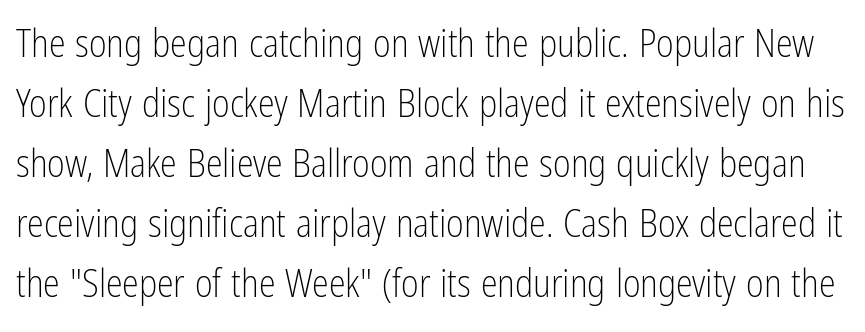
The image shows 38 px light, condensed sans-serif type, upright; set normal line spacing (1.58x), normal letter spacing, not underlined; low stroke contrast and a medium x-height.
